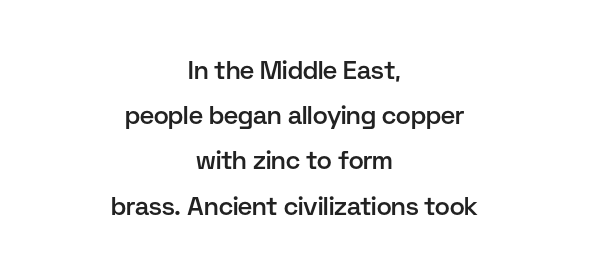
{"italic": "no", "bold": "semi", "underline": "no", "align": "center", "line_spacing_ratio": 1.81, "letter_spacing": "normal", "letter_spacing_em": 0.0, "glyph_px": 25}
